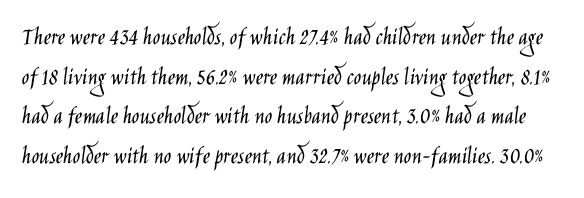
The typeface has the unassuming heft of standard copy or less. These lines keep a tight, regular rhythm from letter to letter. The foot of each line stays bare and open. What's the leading like? Ordinary, nothing unusual.
